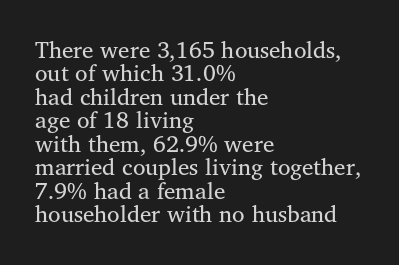
{"italic": "no", "bold": "no", "underline": "no", "align": "left", "line_spacing": "tight", "line_spacing_ratio": 1.02, "letter_spacing": "normal", "letter_spacing_em": 0.0, "glyph_px": 23}
